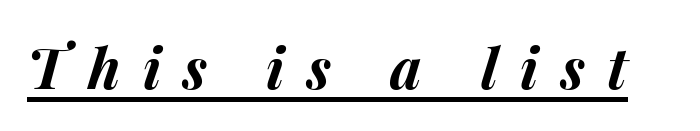
Q: Is the text bold? A: Yes.
Q: Is the text italic (slanted)? A: Yes, it leans right by about 15 degrees.
Q: Is the text underlined? A: Yes.
Q: Is the spacing between letters normal or unusually wide? A: Unusually wide.
Q: Width (condensed, normal, or wide)? A: Normal.
Q: Stroke contrast? A: Medium.
Q: x-height? A: Medium.
Q: Monospaced? A: No.
